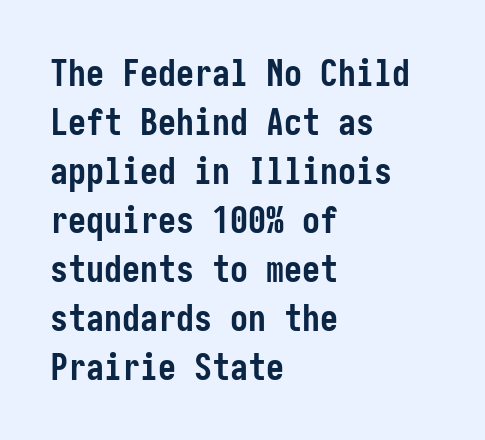
The image shows 36 px semibold, condensed sans-serif type, upright; set left-aligned, normal line spacing (1.36x), normal letter spacing, not underlined; low stroke contrast and a medium x-height.
